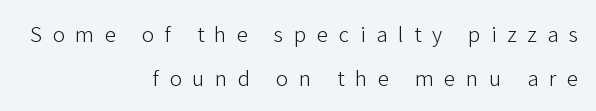
The image shows 23 px text type, upright; set right-aligned, loose line spacing (1.91x), unusually wide letter spacing (+0.46 em), not underlined.
